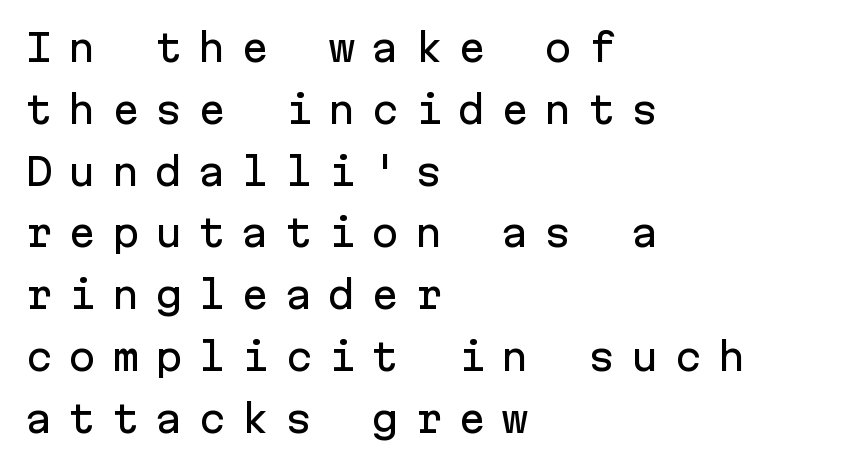
{"serif": "no", "italic": "no", "width": "normal", "stroke_contrast": "low", "x_height": "medium", "monospaced": "yes", "underline": "no", "align": "left", "line_spacing": "normal", "line_spacing_ratio": 1.67, "letter_spacing": "wide", "letter_spacing_em": 0.42, "glyph_px": 37}
